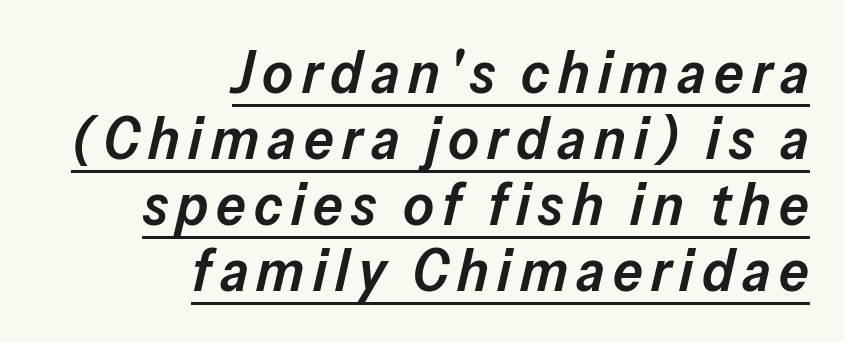
{"italic": "yes", "lean": "right", "slant_degrees": 13, "bold": "semi", "weight": "semibold", "width": "normal", "stroke_contrast": "low", "x_height": "medium", "monospaced": "no", "underline": "yes", "align": "right", "line_spacing": "tight", "line_spacing_ratio": 1.12, "glyph_px": 59}
